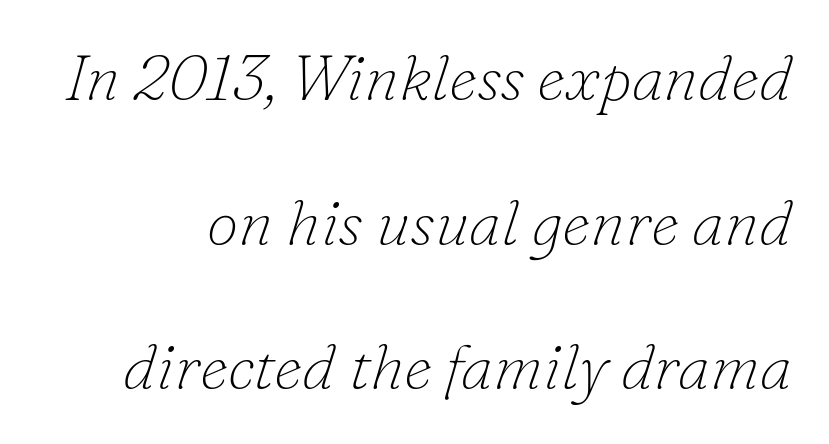
Q: Is the text bold? A: No.
Q: Is the text italic (slanted)? A: Yes, it leans right by about 16 degrees.
Q: Is the typeface a serif or a sans-serif typeface? A: Serif.
Q: Is the text underlined? A: No.
Q: Is the spacing between letters normal or unusually wide? A: Normal.
Q: Is the spacing between lines tight, normal or loose? A: Loose.
Q: Width (condensed, normal, or wide)? A: Normal.
Q: Stroke contrast? A: Low.
Q: x-height? A: Small.
Q: Monospaced? A: No.
